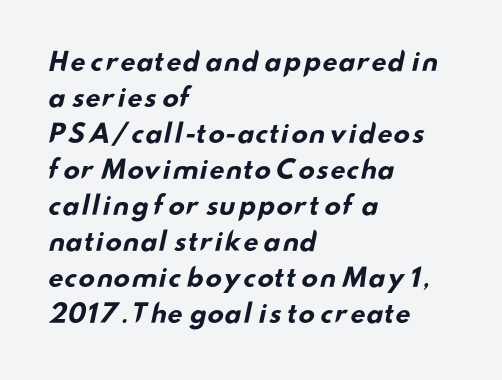
Q: Is the text bold? A: Yes.
Q: Is the text underlined? A: No.
Q: How is the paragraph aligned? A: Left-aligned.
Q: Is the spacing between letters normal or unusually wide? A: Normal.
Q: Is the spacing between lines tight, normal or loose? A: Normal.
